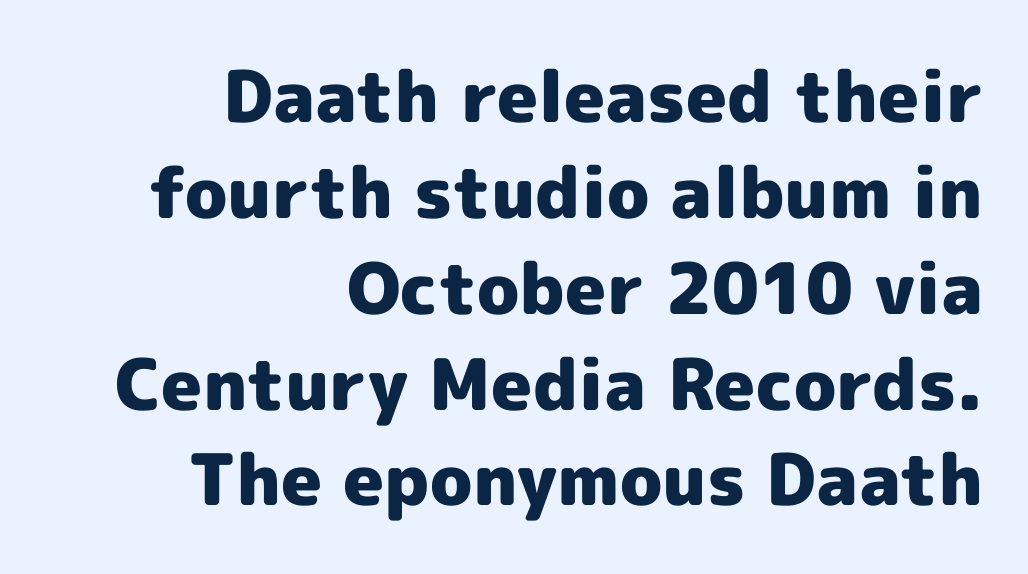
Q: Is the text bold? A: Yes.
Q: Is the text italic (slanted)? A: No, it is upright.
Q: Is the typeface a serif or a sans-serif typeface? A: Sans-serif.
Q: Is the text underlined? A: No.
Q: How is the paragraph aligned? A: Right-aligned.
Q: Is the spacing between letters normal or unusually wide? A: Normal.
Q: Is the spacing between lines tight, normal or loose? A: Normal.
Q: Width (condensed, normal, or wide)? A: Normal.
Q: x-height? A: Medium.
Q: Monospaced? A: No.
